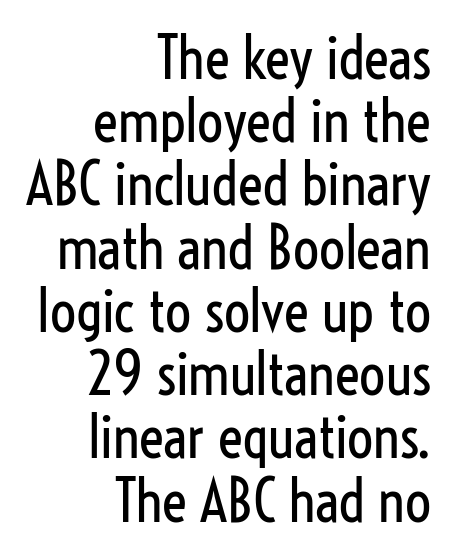
{"serif": "no", "italic": "no", "bold": "no", "weight": "regular", "width": "condensed", "stroke_contrast": "low", "x_height": "medium", "monospaced": "no", "underline": "no", "align": "right", "line_spacing": "tight", "line_spacing_ratio": 1.09, "letter_spacing": "normal", "letter_spacing_em": 0.0, "glyph_px": 58}
